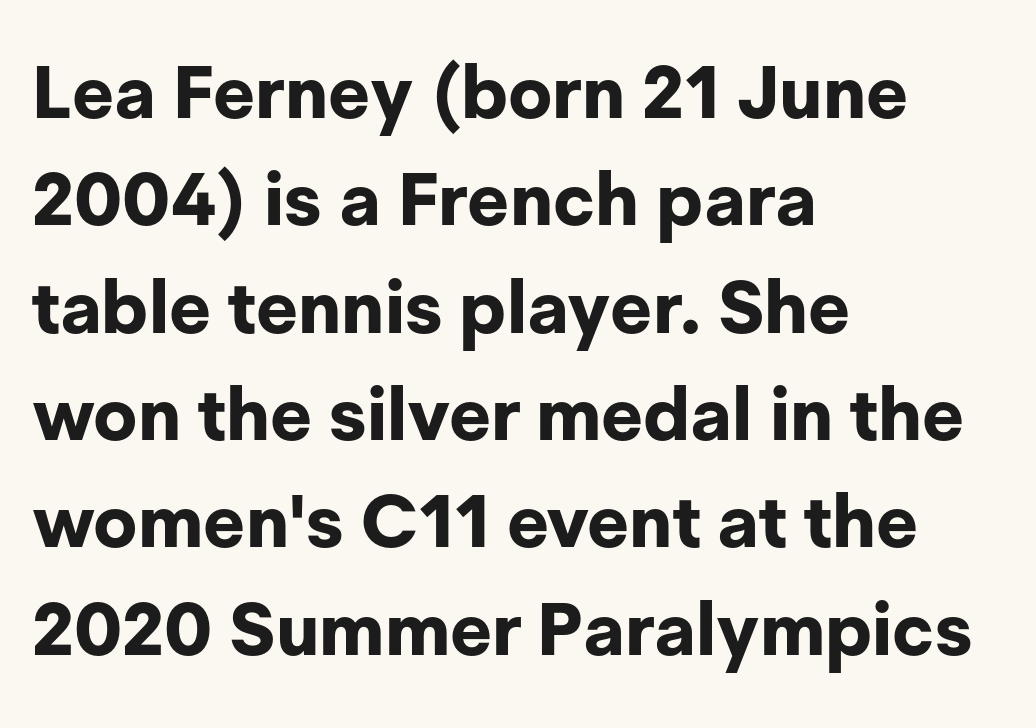
Q: Is the text bold? A: Yes.
Q: Is the text italic (slanted)? A: No, it is upright.
Q: Is the typeface a serif or a sans-serif typeface? A: Sans-serif.
Q: Is the text underlined? A: No.
Q: How is the paragraph aligned? A: Left-aligned.
Q: Is the spacing between letters normal or unusually wide? A: Normal.
Q: Is the spacing between lines tight, normal or loose? A: Normal.
Q: Width (condensed, normal, or wide)? A: Normal.
Q: Stroke contrast? A: Low.
Q: x-height? A: Medium.
Q: Monospaced? A: No.
